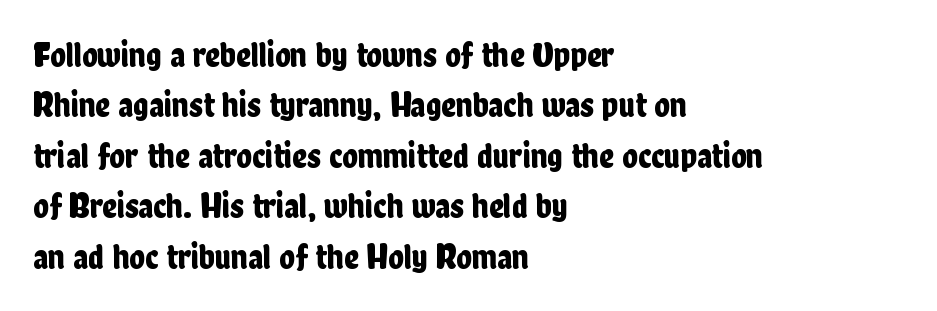
When letters stand straight like this, we call the style roman or upright. Does the type have serifs? No, each stem ends abruptly. Regular leading. Observe the ordinary spacing: letters are neighbours, not strangers. These lines are rendered in a variable-pitch font. The baseline area is clear.
